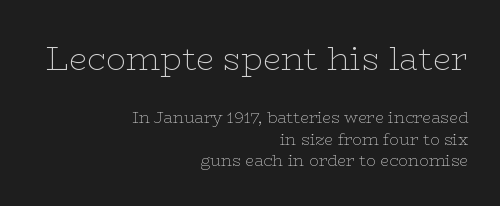
{"serif": "yes", "italic": "no", "bold": "no", "weight": "thin", "width": "wide", "stroke_contrast": "low", "x_height": "medium", "monospaced": "no", "underline": "no", "align": "right", "line_spacing": "normal", "line_spacing_ratio": 1.37, "letter_spacing": "normal", "letter_spacing_em": 0.0, "larger_block": "first", "size_ratio": 2.06, "glyph_px": 33}
